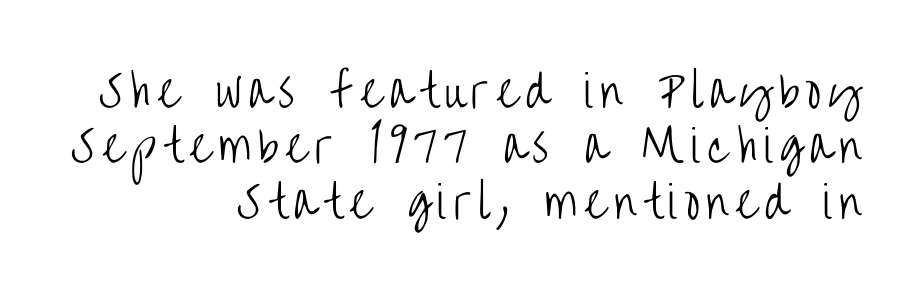
Q: Is the text bold? A: No.
Q: Is the text italic (slanted)? A: No, it is upright.
Q: Is the typeface a serif or a sans-serif typeface? A: Sans-serif.
Q: Is the text underlined? A: No.
Q: How is the paragraph aligned? A: Right-aligned.
Q: Is the spacing between lines tight, normal or loose? A: Normal.
Q: Width (condensed, normal, or wide)? A: Condensed.
Q: Stroke contrast? A: Low.
Q: x-height? A: Large.
Q: Monospaced? A: No.
